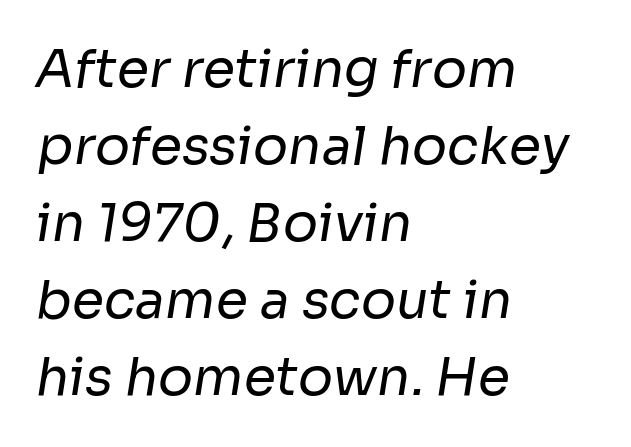
Descender tails drop into unmarked territory. The rendering uses natural spacing where letterforms have individual widths. Typographically, this falls in the sans-serif category. The font is comparable to plain body text, perhaps lighter. There is no visible air inserted between adjacent glyphs.
